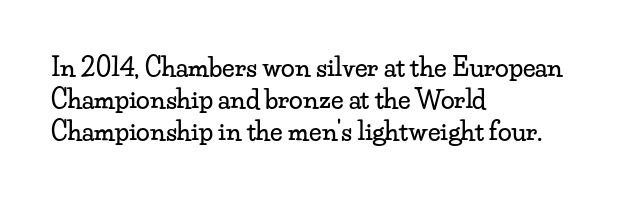
{"italic": "no", "underline": "no", "align": "left", "line_spacing": "normal", "line_spacing_ratio": 1.28, "letter_spacing": "normal", "letter_spacing_em": 0.0, "glyph_px": 25}
